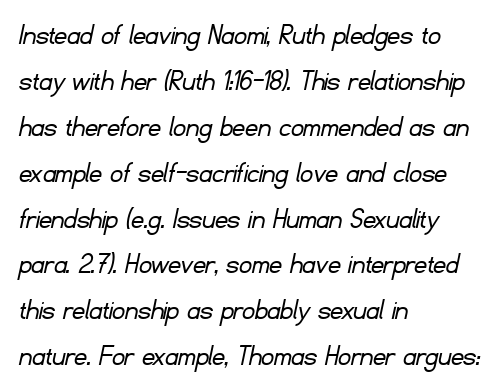
Q: Is the text bold? A: No.
Q: Is the typeface a serif or a sans-serif typeface? A: Sans-serif.
Q: Is the text underlined? A: No.
Q: How is the paragraph aligned? A: Left-aligned.
Q: Is the spacing between letters normal or unusually wide? A: Normal.
Q: Is the spacing between lines tight, normal or loose? A: Normal.
Q: Width (condensed, normal, or wide)? A: Normal.
Q: Stroke contrast? A: Low.
Q: x-height? A: Small.
Q: Monospaced? A: No.
